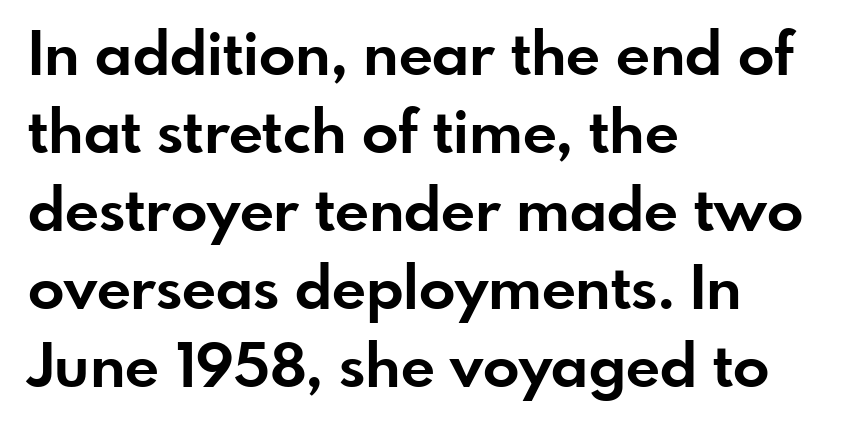
Q: Is the text bold? A: Yes.
Q: Is the text italic (slanted)? A: No, it is upright.
Q: Is the typeface a serif or a sans-serif typeface? A: Sans-serif.
Q: Is the text underlined? A: No.
Q: How is the paragraph aligned? A: Left-aligned.
Q: Is the spacing between letters normal or unusually wide? A: Normal.
Q: Is the spacing between lines tight, normal or loose? A: Normal.
Q: Width (condensed, normal, or wide)? A: Normal.
Q: Stroke contrast? A: Low.
Q: x-height? A: Small.
Q: Monospaced? A: No.
